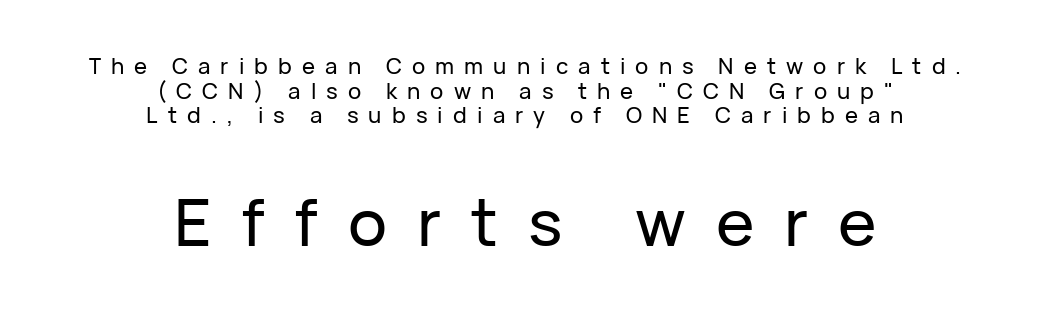
{"serif": "no", "italic": "no", "width": "normal", "stroke_contrast": "low", "x_height": "medium", "monospaced": "no", "underline": "no", "align": "center", "line_spacing": "tight", "line_spacing_ratio": 1.12, "letter_spacing": "wide", "letter_spacing_em": 0.46, "larger_block": "second", "size_ratio": 2.95, "glyph_px": 65}
